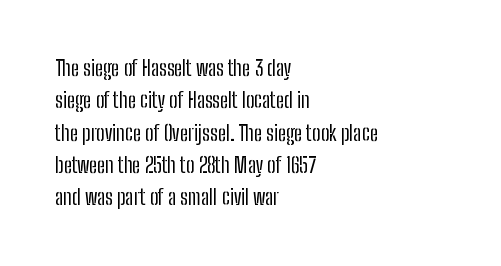
Words float on clear page, feet unadorned. Letters have the restrained weight of plain body copy at most. Horizontal alignment here is leftward, the default for most running prose. Whoever set this chose a conventional vertical rhythm. This sample uses an upright cut, with every glyph sitting square on the baseline.
